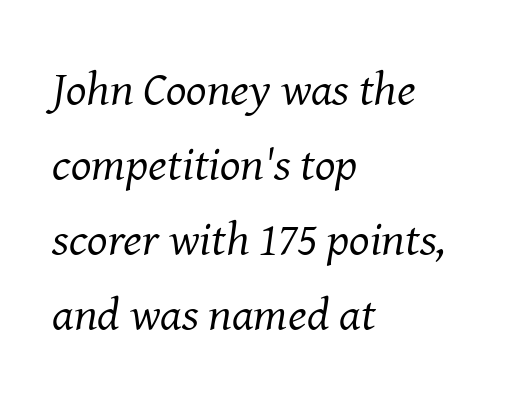
Q: Is the text bold? A: No.
Q: Is the text italic (slanted)? A: Yes, it leans right by about 8 degrees.
Q: Is the typeface a serif or a sans-serif typeface? A: Serif.
Q: Is the text underlined? A: No.
Q: How is the paragraph aligned? A: Left-aligned.
Q: Is the spacing between letters normal or unusually wide? A: Normal.
Q: Is the spacing between lines tight, normal or loose? A: Normal.
Q: Width (condensed, normal, or wide)? A: Normal.
Q: Stroke contrast? A: Medium.
Q: x-height? A: Medium.
Q: Monospaced? A: No.
